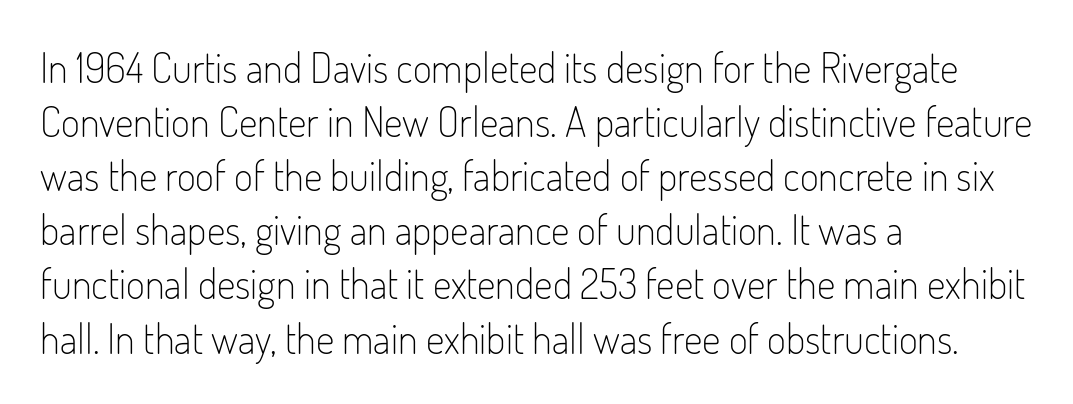
The weight tops out at a normal text grade. This sample uses a sans-serif face. Here the glyphs are tracked normally, forming tight word shapes. Think of a printed novel: that variable character pitch is what you see here. In terms of posture, this sample is upright.
